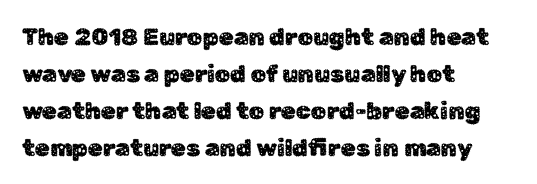
Q: Is the text italic (slanted)? A: No, it is upright.
Q: Is the text underlined? A: No.
Q: How is the paragraph aligned? A: Left-aligned.
Q: Is the spacing between letters normal or unusually wide? A: Normal.
Q: Is the spacing between lines tight, normal or loose? A: Normal.
